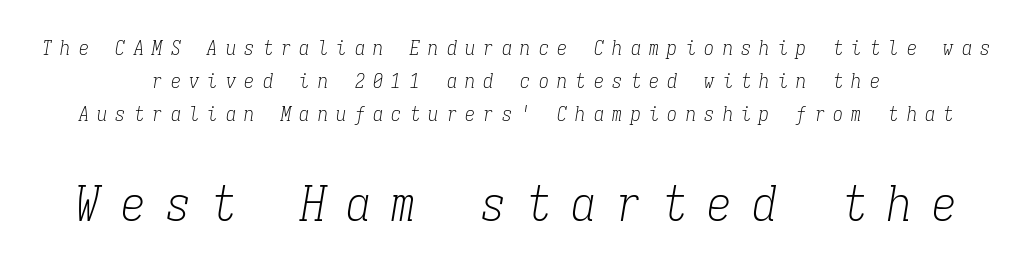
Q: Is the text bold? A: No.
Q: Is the text italic (slanted)? A: Yes, it leans right by about 9 degrees.
Q: Is the typeface a serif or a sans-serif typeface? A: Serif.
Q: Is the text underlined? A: No.
Q: How is the paragraph aligned? A: Centered.
Q: Is the spacing between letters normal or unusually wide? A: Unusually wide.
Q: Is the spacing between lines tight, normal or loose? A: Normal.
Q: Which block of text is set in a larger size, the first (top) or the second (bottom)? A: The second (bottom) one.
Q: Width (condensed, normal, or wide)? A: Condensed.
Q: Stroke contrast? A: Low.
Q: x-height? A: Medium.
Q: Monospaced? A: Yes.
